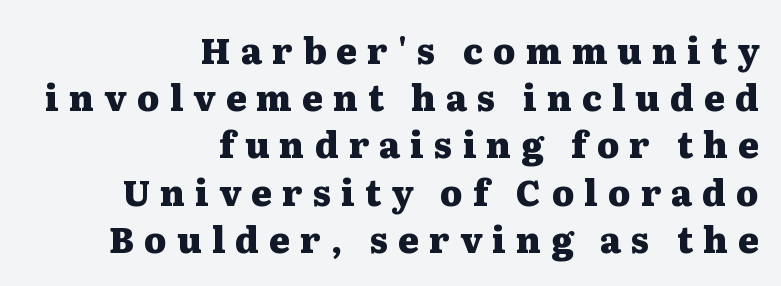
Notice how the stems are strictly vertical — no italics here. The space between consecutive lines is moderate. Think of a printed novel: that variable character pitch is what you see here. Unmarked baselines from the first word to the last. Small tapered or slab feet sit at the stroke ends, so this counts as serif.
